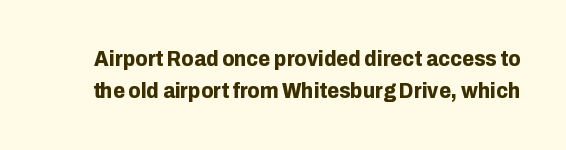
{"italic": "no", "bold": "yes", "underline": "no", "line_spacing": "normal", "line_spacing_ratio": 1.46, "letter_spacing": "normal", "letter_spacing_em": 0.0, "glyph_px": 22}
